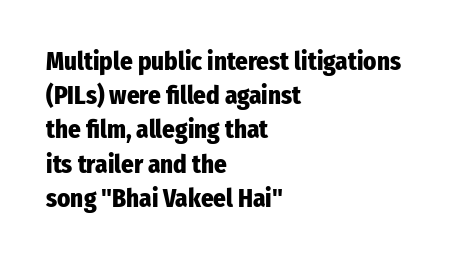
The lines in this sample share a left origin and differ only in where they stop. Summary of vertical rhythm: regular, with standard interline spacing. Italic: no, the glyphs are upright roman. The letterforms sit shoulder to shoulder at normal distance. Set as a true bold cut, around the 700 mark. The baseline area is clear.
